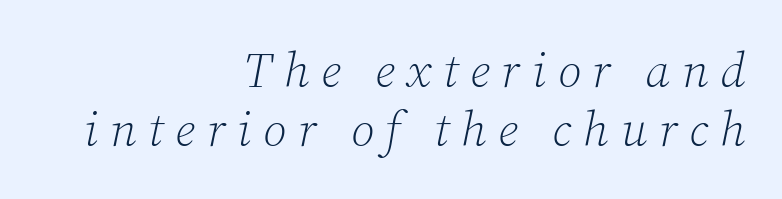
The image shows 49 px light serif type, italic (leaning right); set right-aligned, line spacing 1.2x, unusually wide letter spacing (+0.24 em), not underlined; low stroke contrast and a medium x-height.
